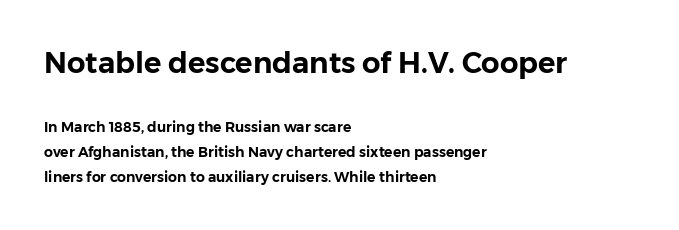
Q: Is the text italic (slanted)? A: No, it is upright.
Q: Is the typeface a serif or a sans-serif typeface? A: Sans-serif.
Q: Is the text underlined? A: No.
Q: How is the paragraph aligned? A: Left-aligned.
Q: Is the spacing between letters normal or unusually wide? A: Normal.
Q: Which block of text is set in a larger size, the first (top) or the second (bottom)? A: The first (top) one.
Q: Width (condensed, normal, or wide)? A: Normal.
Q: Stroke contrast? A: Low.
Q: x-height? A: Medium.
Q: Monospaced? A: No.
